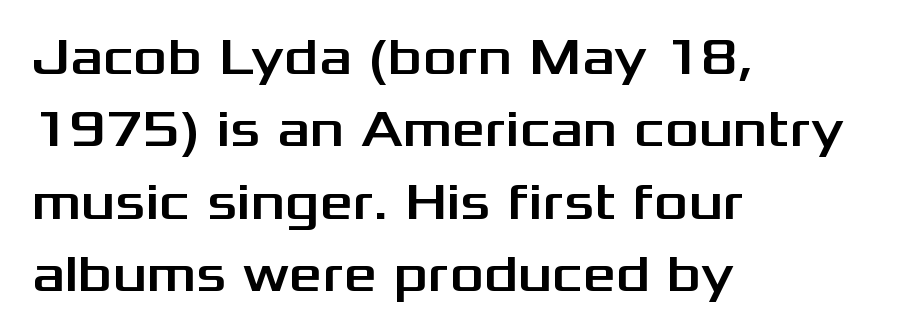
{"serif": "no", "italic": "no", "width": "wide", "stroke_contrast": "medium", "x_height": "medium", "monospaced": "no", "underline": "no", "align": "left", "line_spacing": "normal", "line_spacing_ratio": 1.39, "letter_spacing": "normal", "letter_spacing_em": 0.0, "glyph_px": 52}
